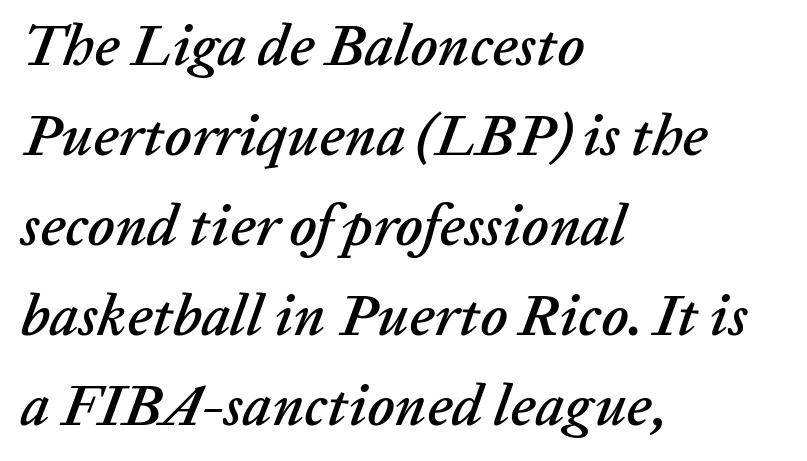
The image shows 58 px text type, italic (leaning right); set left-aligned, normal line spacing (1.55x), normal letter spacing, not underlined; low stroke contrast and a medium x-height.
